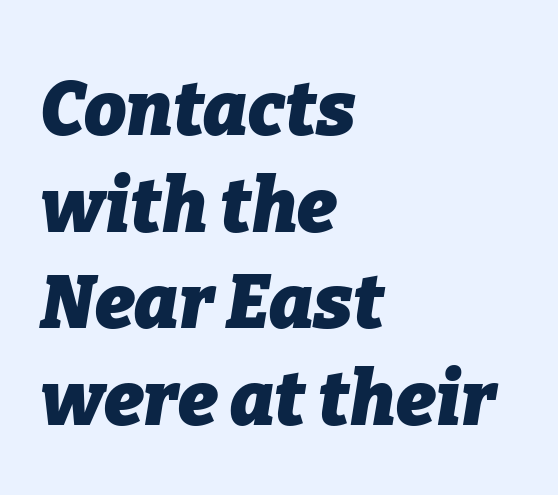
Normally led — the rows are evenly, conventionally spaced. The strokes are fattened all the way to bold. Inter-character spacing is left at the font's built-in metrics. Has an underline been added? It has not. Where is the straight margin? On the left. Italic: yes, the glyphs are oblique.
